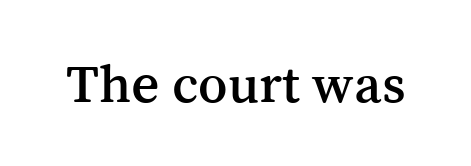
{"serif": "yes", "italic": "no", "width": "normal", "stroke_contrast": "medium", "x_height": "medium", "monospaced": "no", "underline": "no", "letter_spacing": "normal", "letter_spacing_em": 0.0, "glyph_px": 55}
